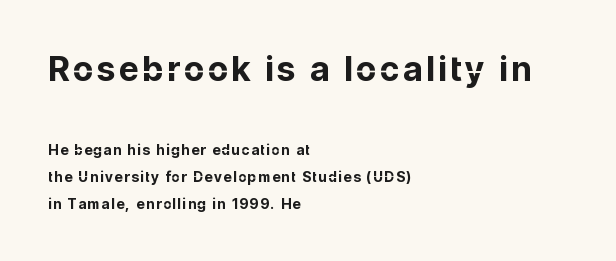
The image shows 34 px bold sans-serif type, upright; set left-aligned, loose line spacing (1.93x), not underlined; the first (top) block is 2.43x larger; low stroke contrast and a medium x-height.
